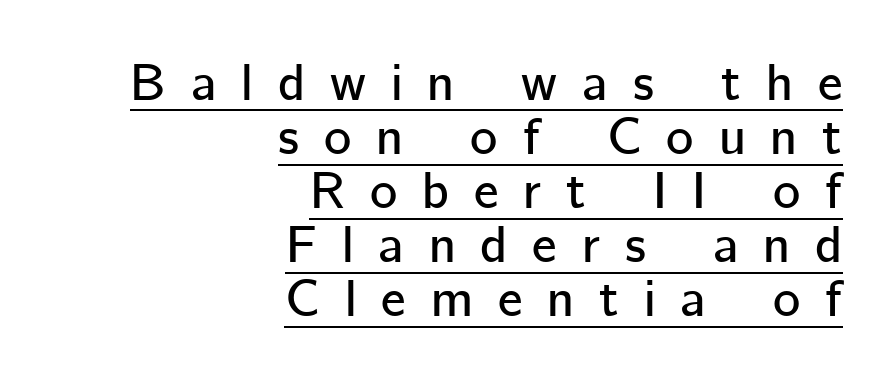
Q: Is the text italic (slanted)? A: No, it is upright.
Q: Is the typeface a serif or a sans-serif typeface? A: Sans-serif.
Q: Is the text underlined? A: Yes.
Q: How is the paragraph aligned? A: Right-aligned.
Q: Is the spacing between letters normal or unusually wide? A: Unusually wide.
Q: Is the spacing between lines tight, normal or loose? A: Tight.
Q: Width (condensed, normal, or wide)? A: Normal.
Q: Stroke contrast? A: Low.
Q: x-height? A: Medium.
Q: Monospaced? A: No.
